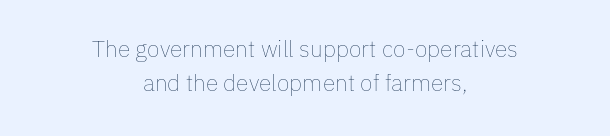
{"italic": "no", "bold": "no", "underline": "no", "align": "center", "line_spacing": "normal", "line_spacing_ratio": 1.48, "letter_spacing": "normal", "letter_spacing_em": 0.0, "glyph_px": 23}
